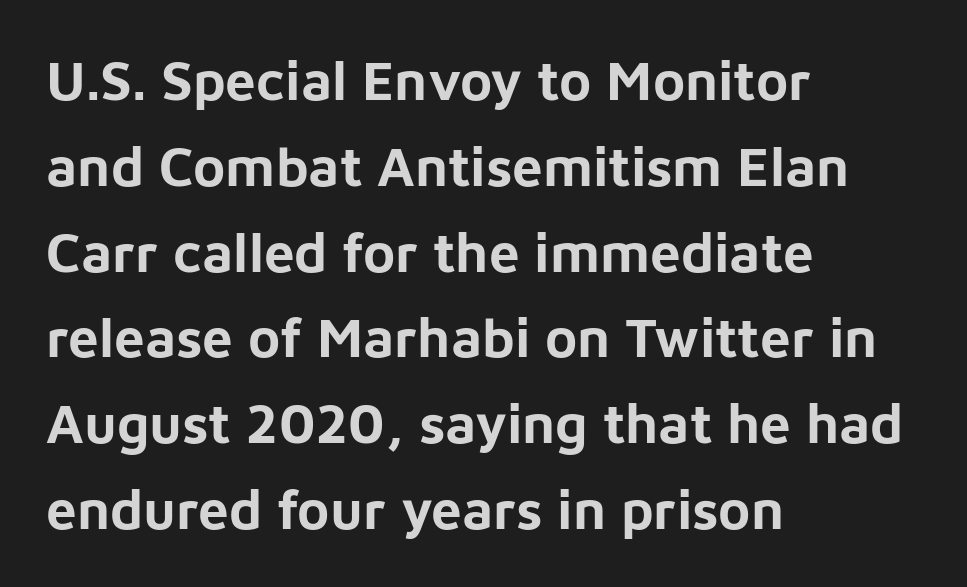
{"serif": "no", "italic": "no", "bold": "yes", "weight": "bold", "width": "normal", "stroke_contrast": "low", "x_height": "medium", "monospaced": "no", "underline": "no", "align": "left", "line_spacing": "normal", "line_spacing_ratio": 1.56, "letter_spacing": "normal", "letter_spacing_em": 0.0, "glyph_px": 55}
